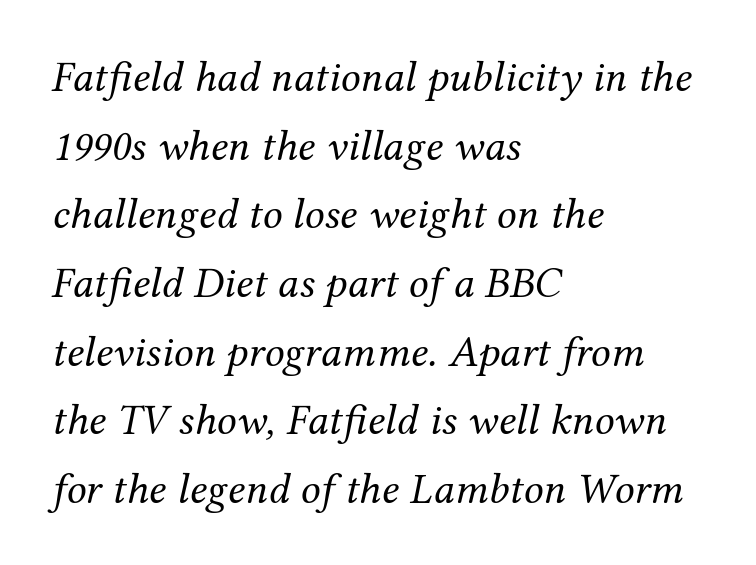
The image shows 44 px regular-weight serif type, italic (leaning right); set left-aligned, normal line spacing (1.56x), normal letter spacing, not underlined; medium stroke contrast and a medium x-height.
